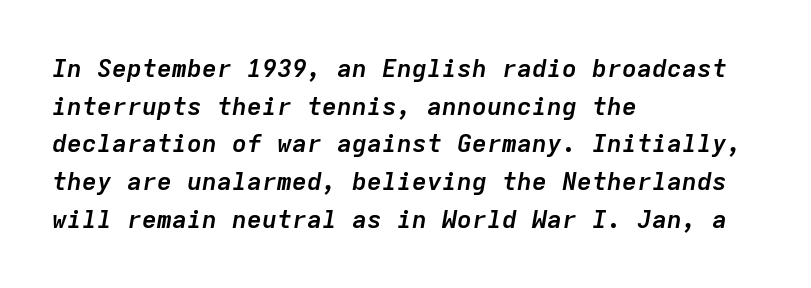
Look at the tracking — it's just the regular setting, nothing added. A full-strength bold gives these letters their thick strokes. The lines in this sample share a left origin and differ only in where they stop. The face used here has a pronounced slope to its letters.
